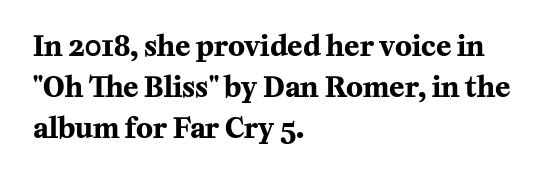
{"serif": "yes", "italic": "no", "bold": "yes", "weight": "bold", "width": "normal", "stroke_contrast": "medium", "x_height": "medium", "monospaced": "no", "underline": "no", "align": "left", "line_spacing": "normal", "line_spacing_ratio": 1.47, "letter_spacing": "normal", "letter_spacing_em": 0.0, "glyph_px": 28}
